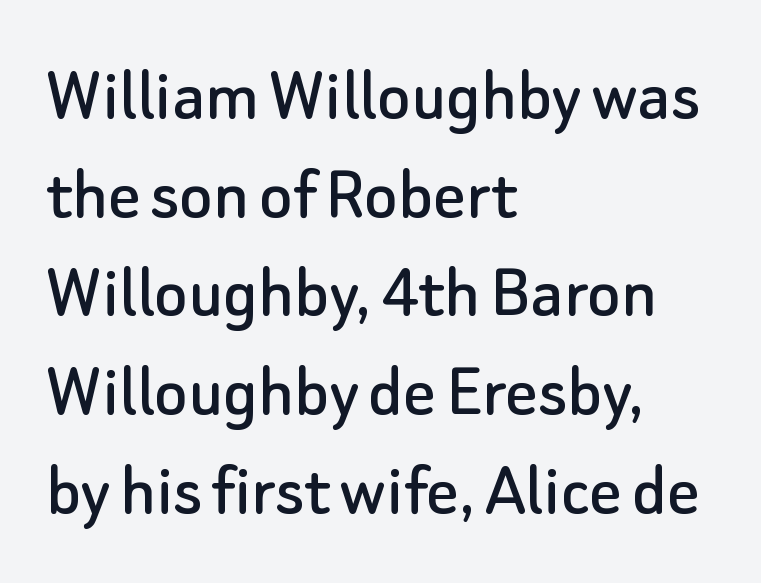
The image shows 79 px sans-serif type, upright; set left-aligned, normal line spacing (1.25x), normal letter spacing, not underlined; low stroke contrast and a small x-height.
